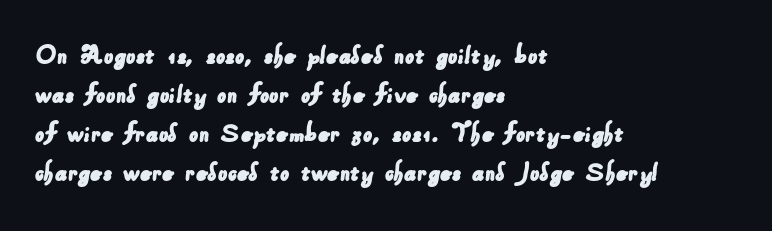
Q: Is the typeface a serif or a sans-serif typeface? A: Sans-serif.
Q: Is the text underlined? A: No.
Q: How is the paragraph aligned? A: Left-aligned.
Q: Is the spacing between letters normal or unusually wide? A: Normal.
Q: Is the spacing between lines tight, normal or loose? A: Normal.
Q: Width (condensed, normal, or wide)? A: Normal.
Q: Stroke contrast? A: Low.
Q: x-height? A: Small.
Q: Monospaced? A: No.
